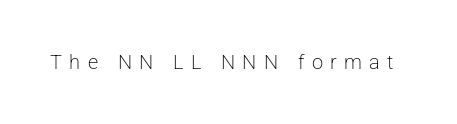
Q: Is the text bold? A: No.
Q: Is the text italic (slanted)? A: No, it is upright.
Q: Is the text underlined? A: No.
Q: Is the spacing between letters normal or unusually wide? A: Unusually wide.
